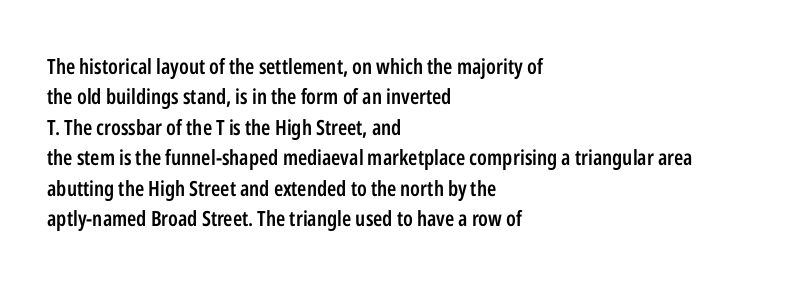
{"italic": "no", "bold": "semi", "underline": "no", "align": "left", "line_spacing": "normal", "line_spacing_ratio": 1.45, "letter_spacing": "normal", "letter_spacing_em": 0.0, "glyph_px": 21}
